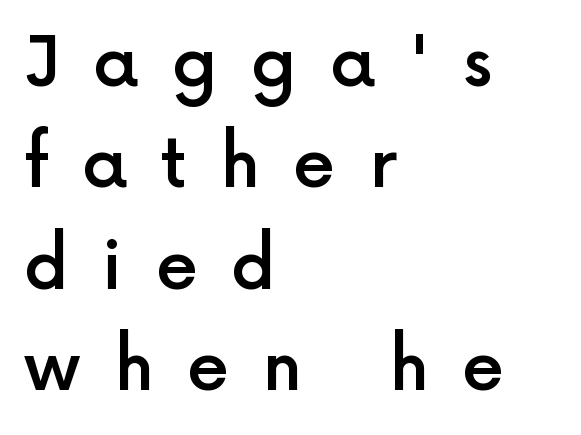
Q: Is the text bold? A: Semi-bold.
Q: Is the text italic (slanted)? A: No, it is upright.
Q: Is the typeface a serif or a sans-serif typeface? A: Sans-serif.
Q: Is the text underlined? A: No.
Q: How is the paragraph aligned? A: Left-aligned.
Q: Is the spacing between letters normal or unusually wide? A: Unusually wide.
Q: Is the spacing between lines tight, normal or loose? A: Normal.
Q: Width (condensed, normal, or wide)? A: Normal.
Q: x-height? A: Medium.
Q: Monospaced? A: No.
